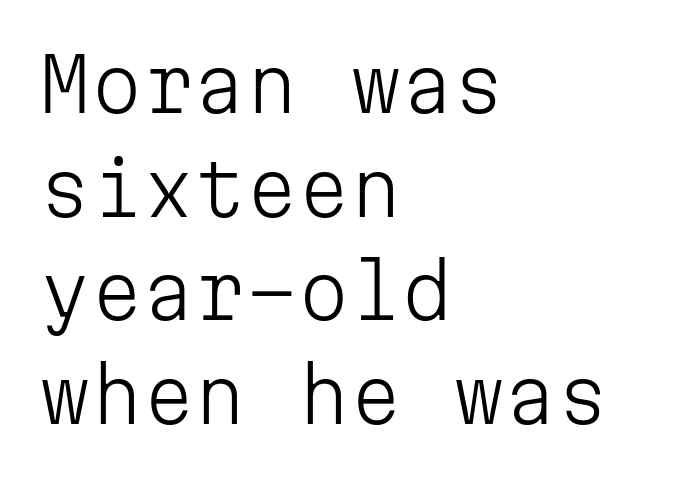
Here the designer chose a console-style face with uniform glyph widths. The letters sit at their default tracking, neither squeezed nor spread. Ascenders rise straight up at ninety degrees. No heavy texture on the line: the type isn't bold.
